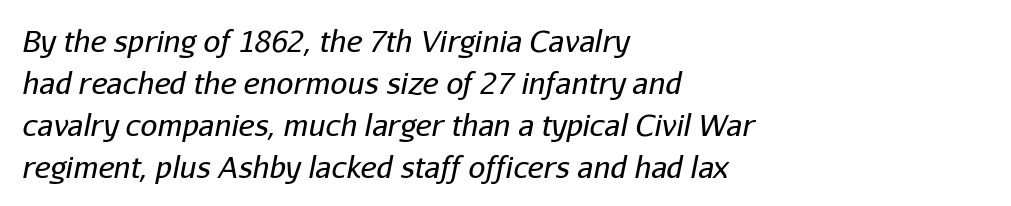
{"italic": "yes", "lean": "right", "slant_degrees": 11, "bold": "no", "weight": "regular", "width": "normal", "stroke_contrast": "low", "x_height": "medium", "monospaced": "no", "underline": "no", "align": "left", "line_spacing": "normal", "line_spacing_ratio": 1.4, "letter_spacing": "normal", "letter_spacing_em": 0.0, "glyph_px": 30}
